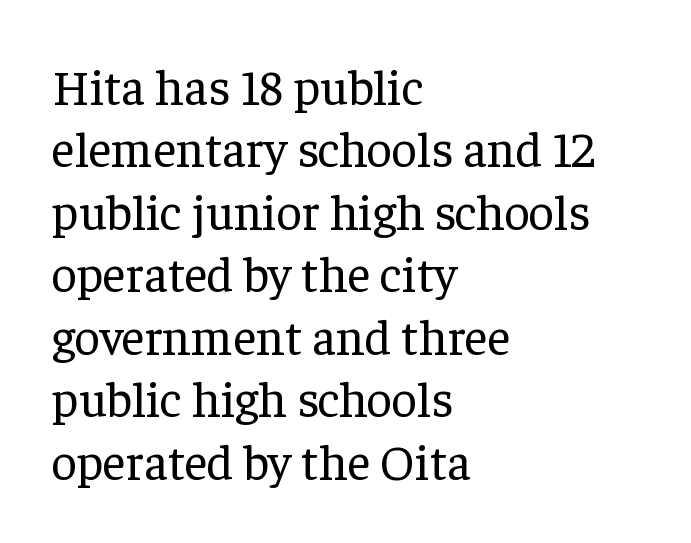
The image shows 50 px regular-weight serif type, upright; set left-aligned, normal line spacing (1.25x), normal letter spacing, not underlined; low stroke contrast and a medium x-height.
